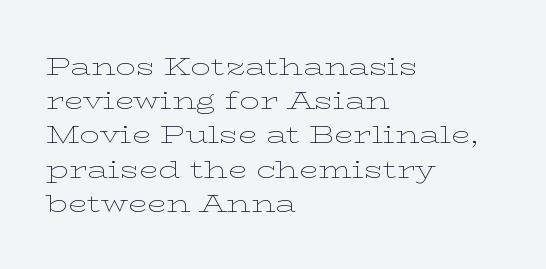
The area under the type is left untouched. A roman cut, with each character standing at attention. Observe the ordinary spacing: letters are neighbours, not strangers. Notice how the passage keeps a crisp vertical edge on the left only.
